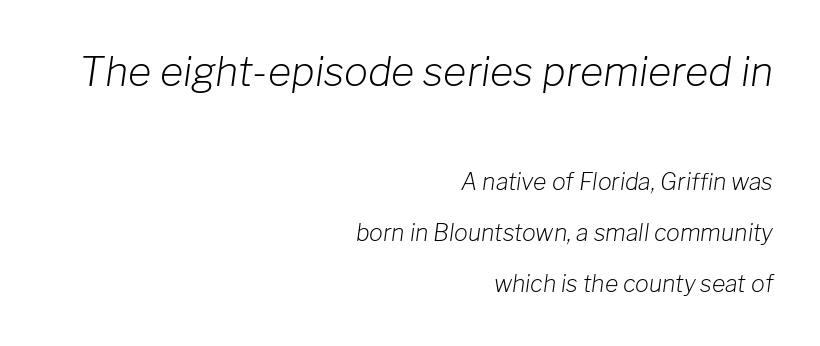
The image shows 40 px light type, italic (leaning right); set right-aligned, loose line spacing (2.21x), normal letter spacing, not underlined; the first (top) block is 1.74x larger; low stroke contrast and a medium x-height.
